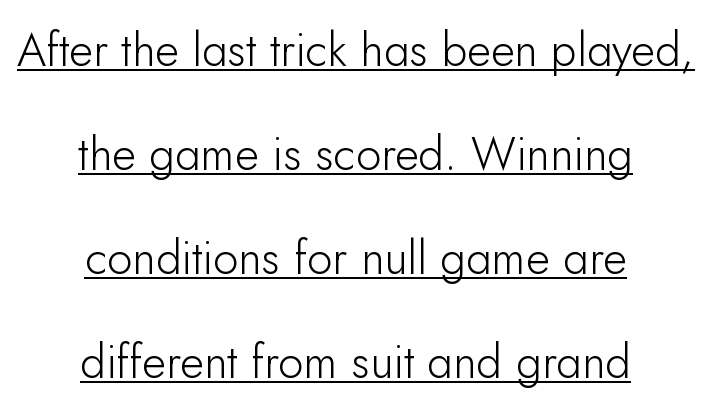
Q: Is the text bold? A: No.
Q: Is the text italic (slanted)? A: No, it is upright.
Q: Is the typeface a serif or a sans-serif typeface? A: Sans-serif.
Q: Is the text underlined? A: Yes.
Q: How is the paragraph aligned? A: Centered.
Q: Is the spacing between letters normal or unusually wide? A: Normal.
Q: Is the spacing between lines tight, normal or loose? A: Loose.
Q: Width (condensed, normal, or wide)? A: Normal.
Q: Stroke contrast? A: Low.
Q: x-height? A: Small.
Q: Monospaced? A: No.
